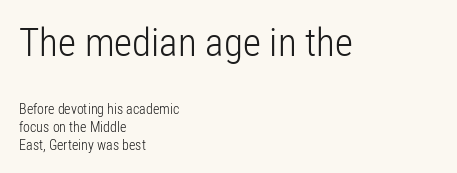
Q: Is the text bold? A: No.
Q: Is the text italic (slanted)? A: No, it is upright.
Q: Is the typeface a serif or a sans-serif typeface? A: Sans-serif.
Q: Is the text underlined? A: No.
Q: How is the paragraph aligned? A: Left-aligned.
Q: Is the spacing between letters normal or unusually wide? A: Normal.
Q: Is the spacing between lines tight, normal or loose? A: Normal.
Q: Which block of text is set in a larger size, the first (top) or the second (bottom)? A: The first (top) one.
Q: Width (condensed, normal, or wide)? A: Condensed.
Q: Stroke contrast? A: Low.
Q: x-height? A: Medium.
Q: Monospaced? A: No.
